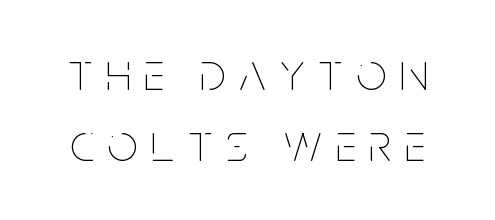
The image shows 53 px thin, condensed type, upright; set normal line spacing (1.34x), unusually wide letter spacing (+0.26 em), not underlined; low stroke contrast and a large x-height.
